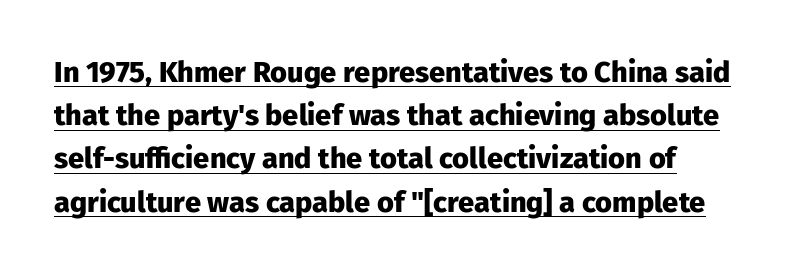
The image shows 29 px heavy sans-serif type, upright; set left-aligned, normal line spacing (1.49x), normal letter spacing, underlined; low stroke contrast and a medium x-height.
